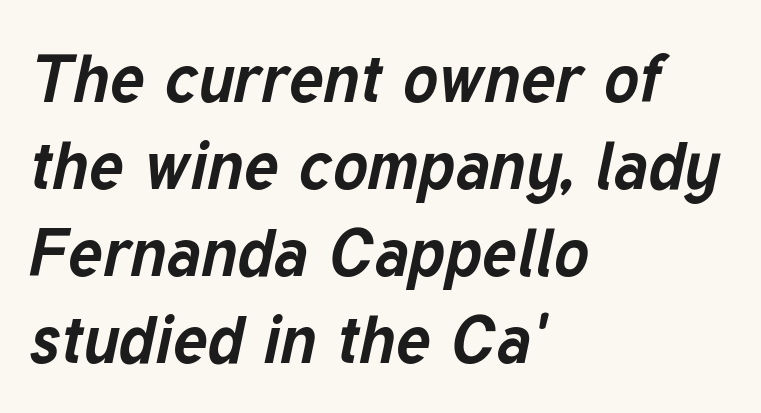
Honestly, the letter spacing is just normal — you wouldn't notice it. Horizontally, the lines are justified to the leading edge only. The passage shown stacks its lines at a standard gap. The space beneath each line is pristine and unruled. Italic? Definitely — the glyphs are oblique.
